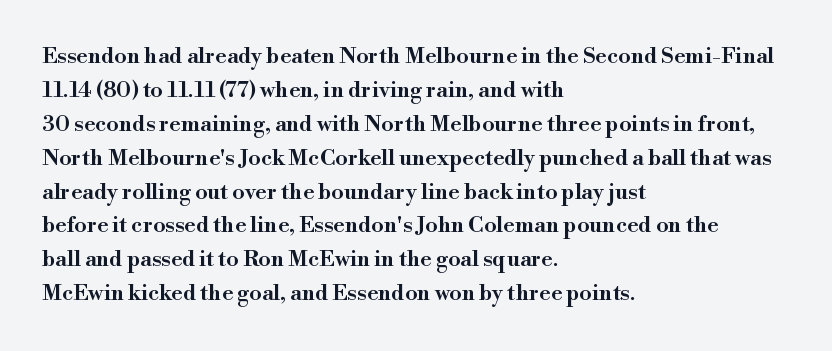
{"italic": "no", "bold": "semi", "underline": "no", "align": "left", "line_spacing": "normal", "line_spacing_ratio": 1.54, "letter_spacing": "normal", "letter_spacing_em": 0.0, "glyph_px": 22}
